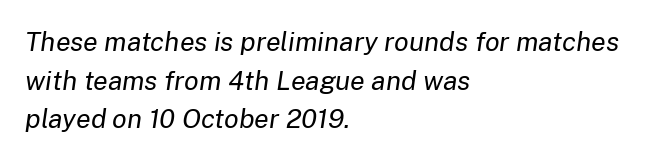
Each row of text sits above clean, open space. The whole block is typeset with a tilt. The lines are quadded left. The rendering uses a moderate line-height, typical for paragraphs.
